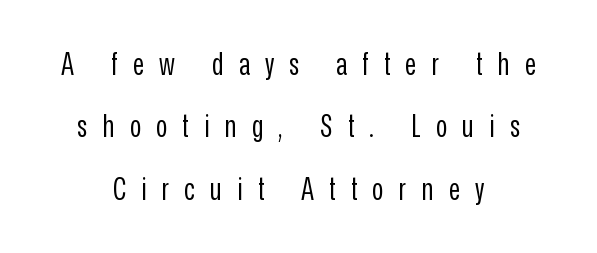
Q: Is the text bold? A: No.
Q: Is the text italic (slanted)? A: No, it is upright.
Q: Is the typeface a serif or a sans-serif typeface? A: Sans-serif.
Q: Is the text underlined? A: No.
Q: How is the paragraph aligned? A: Centered.
Q: Is the spacing between letters normal or unusually wide? A: Unusually wide.
Q: Is the spacing between lines tight, normal or loose? A: Loose.
Q: Width (condensed, normal, or wide)? A: Condensed.
Q: Stroke contrast? A: Low.
Q: x-height? A: Medium.
Q: Monospaced? A: No.
